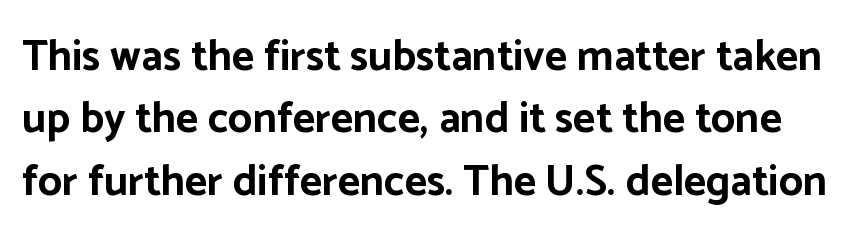
{"serif": "no", "italic": "no", "bold": "yes", "weight": "bold", "width": "normal", "stroke_contrast": "low", "x_height": "medium", "monospaced": "no", "underline": "no", "line_spacing": "normal", "line_spacing_ratio": 1.45, "letter_spacing": "normal", "letter_spacing_em": 0.0, "glyph_px": 43}
